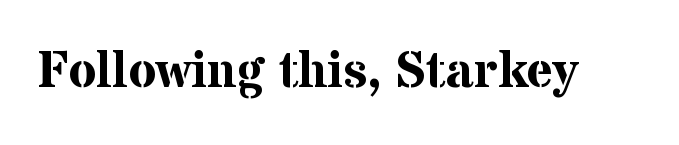
Upright lettering throughout. Tracking here is standard; glyphs follow each other at the usual distance. The space directly below the letters is spotless. Notice how thick the strokes are: this is what a full bold looks like. Classification — serif.
